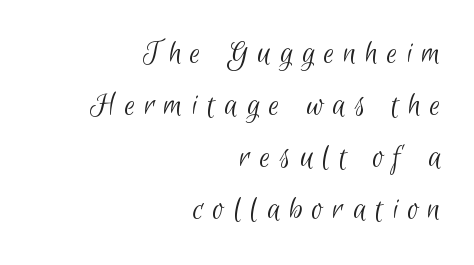
The weight tops out at a normal text grade. The baseline area is clear. The glyphs in this specimen are sans serif. The passage shown has open, widely tracked lettering throughout. The leading is moderate, giving the passage an even texture.
